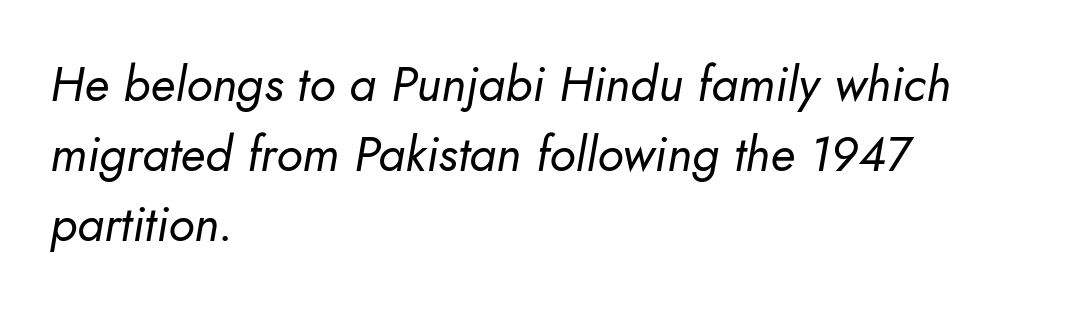
Spacing between characters is what you'd get straight out of the box. Beneath every word, the page is bare. In CSS terms this would be text-align: left. Looking at the ascenders, they clearly lean. Proportional: the letters do not fall into vertical columns. The lines sit at an ordinary, default distance from one another.
